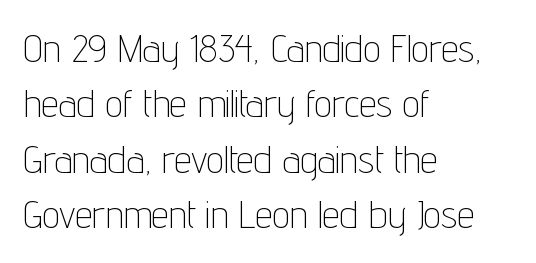
The image shows 39 px thin, condensed sans-serif type, upright; set left-aligned, normal line spacing (1.42x), normal letter spacing, not underlined; low stroke contrast and a medium x-height.
